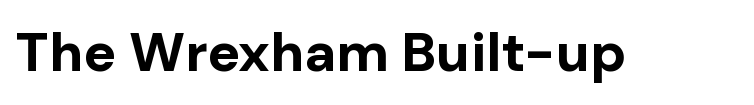
The image shows 55 px bold sans-serif type, upright; set normal letter spacing, not underlined; low stroke contrast and a medium x-height.
